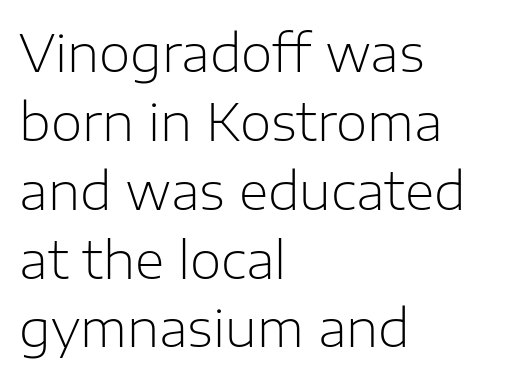
Q: Is the text bold? A: No.
Q: Is the text italic (slanted)? A: No, it is upright.
Q: Is the typeface a serif or a sans-serif typeface? A: Sans-serif.
Q: Is the text underlined? A: No.
Q: How is the paragraph aligned? A: Left-aligned.
Q: Is the spacing between letters normal or unusually wide? A: Normal.
Q: Is the spacing between lines tight, normal or loose? A: Normal.
Q: Width (condensed, normal, or wide)? A: Normal.
Q: Stroke contrast? A: Low.
Q: x-height? A: Medium.
Q: Monospaced? A: No.
